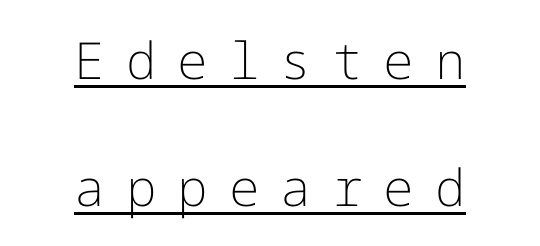
Q: Is the text bold? A: No.
Q: Is the text italic (slanted)? A: No, it is upright.
Q: Is the typeface a serif or a sans-serif typeface? A: Sans-serif.
Q: Is the text underlined? A: Yes.
Q: How is the paragraph aligned? A: Centered.
Q: Is the spacing between letters normal or unusually wide? A: Unusually wide.
Q: Is the spacing between lines tight, normal or loose? A: Loose.
Q: Width (condensed, normal, or wide)? A: Normal.
Q: Stroke contrast? A: Low.
Q: x-height? A: Medium.
